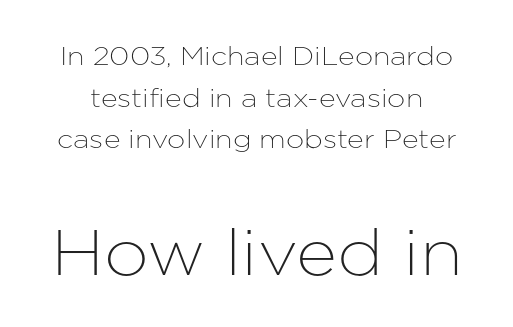
Q: Is the text italic (slanted)? A: No, it is upright.
Q: Is the typeface a serif or a sans-serif typeface? A: Sans-serif.
Q: Is the text underlined? A: No.
Q: Is the spacing between letters normal or unusually wide? A: Normal.
Q: Is the spacing between lines tight, normal or loose? A: Normal.
Q: Which block of text is set in a larger size, the first (top) or the second (bottom)? A: The second (bottom) one.
Q: Width (condensed, normal, or wide)? A: Normal.
Q: Stroke contrast? A: Low.
Q: x-height? A: Medium.
Q: Monospaced? A: No.
